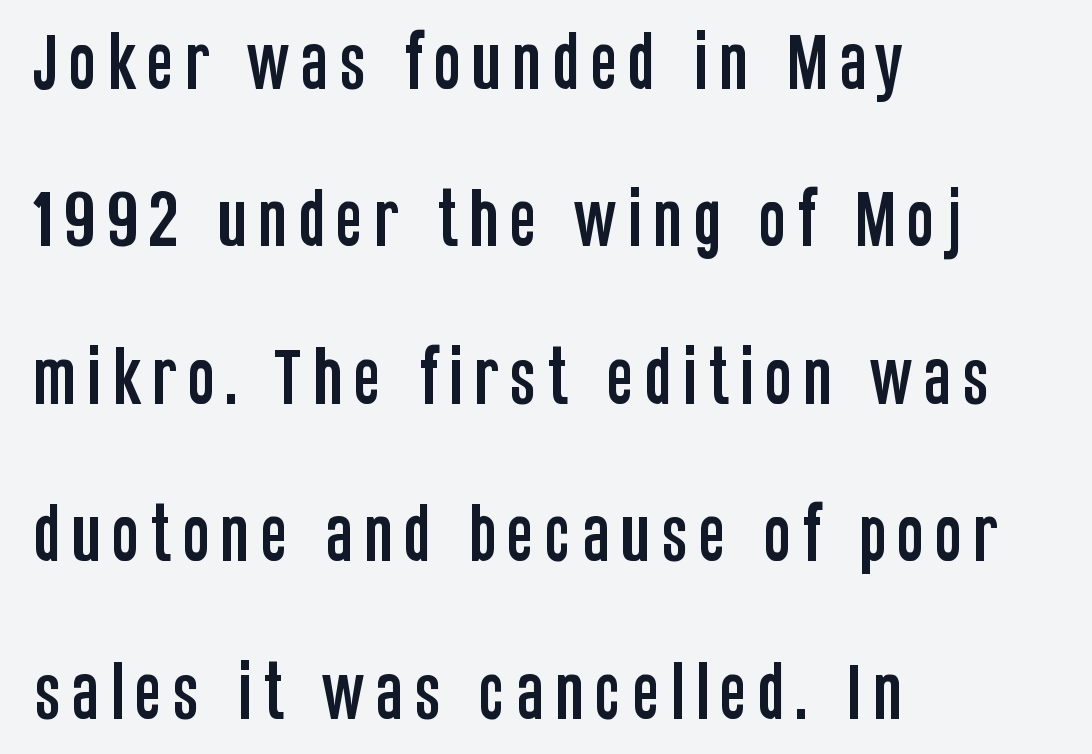
The image shows 64 px condensed sans-serif type, upright; set left-aligned, loose line spacing (2.46x), not underlined; low stroke contrast and a large x-height.
